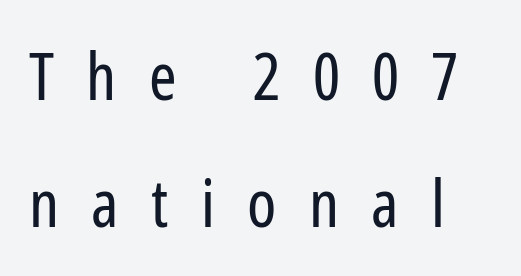
Compared with a typical body face, this is equally light or lighter still. Upright lettering throughout. Does the copy run flush right? No — it runs flush left. Is there much room between lines? Yes — plenty of vertical air separates them. You could not count columns in this text — the font is proportionally spaced. Stroke terminals: plain, sans-serif.
